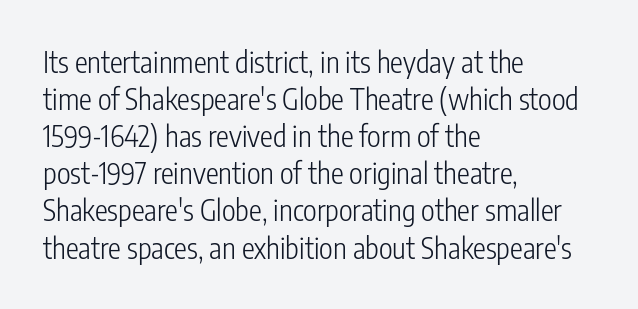
{"serif": "no", "italic": "no", "bold": "no", "weight": "light", "width": "condensed", "stroke_contrast": "low", "x_height": "medium", "monospaced": "no", "underline": "no", "align": "left", "line_spacing": "normal", "line_spacing_ratio": 1.28, "letter_spacing": "normal", "letter_spacing_em": 0.0, "glyph_px": 29}
